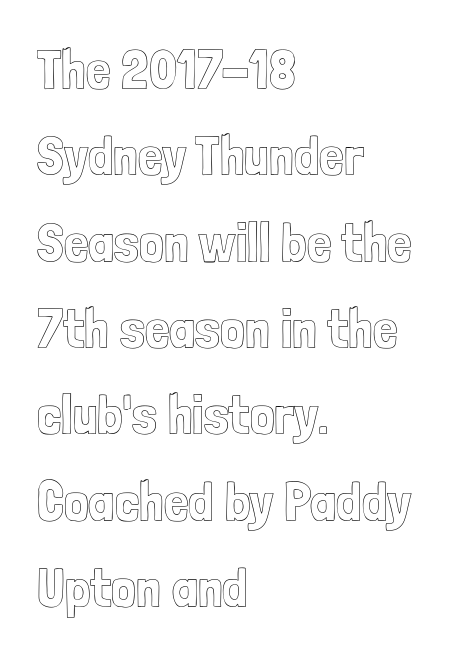
The image shows 55 px condensed type, upright; set left-aligned, normal line spacing (1.57x), normal letter spacing, not underlined; a medium x-height.
